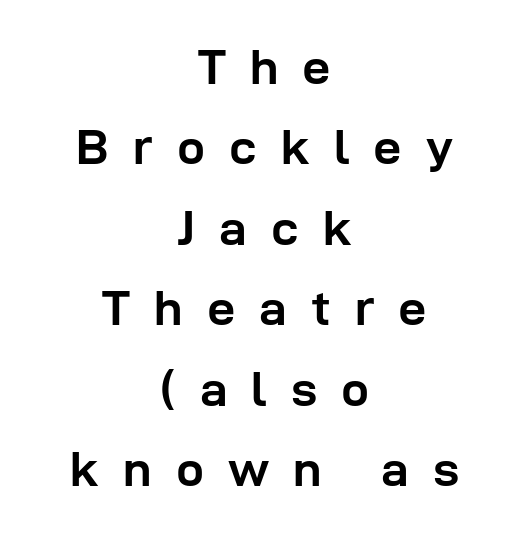
{"serif": "no", "italic": "no", "bold": "yes", "weight": "semibold", "width": "normal", "stroke_contrast": "low", "x_height": "medium", "monospaced": "no", "underline": "no", "align": "center", "line_spacing": "normal", "line_spacing_ratio": 1.61, "letter_spacing": "wide", "letter_spacing_em": 0.48, "glyph_px": 50}
